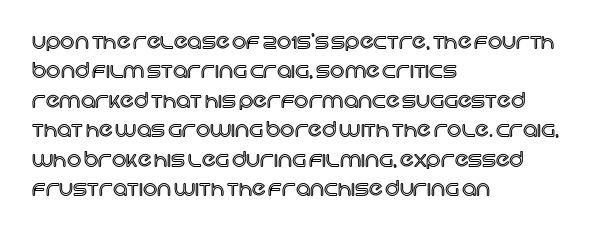
Notice how the passage keeps a crisp vertical edge on the left only. The space directly below the letters is spotless. The designer left line spacing at the default. Honestly, the letter spacing is just normal — you wouldn't notice it. Posture: vertical.
